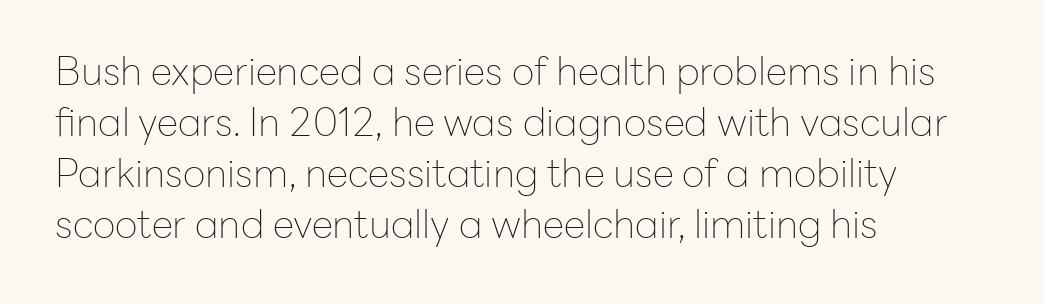
The image shows 39 px thin sans-serif type, upright; set left-aligned, normal line spacing (1.31x), normal letter spacing, not underlined; low stroke contrast and a medium x-height.
